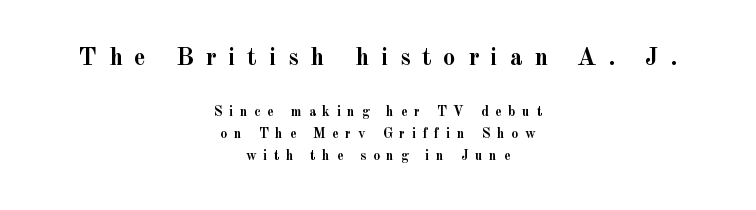
{"italic": "no", "bold": "yes", "underline": "no", "align": "center", "line_spacing": "normal", "line_spacing_ratio": 1.59, "letter_spacing": "wide", "letter_spacing_em": 0.46, "larger_block": "first", "size_ratio": 1.79, "glyph_px": 25}
